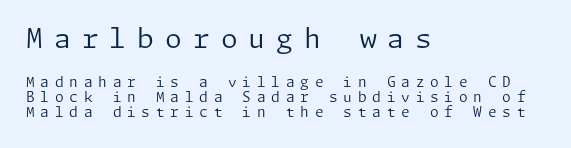
The image shows 27 px text type, upright; set left-aligned, tight line spacing (1.07x), unusually wide letter spacing (+0.41 em), not underlined; the first (top) block is 1.93x larger.
